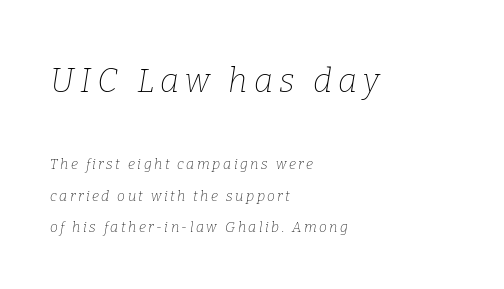
Serif or sans? Serif — the stroke terminals have little feet. Successive baselines arrive slowly, with a big drop between each. The typesetting does not lean heavy: it is not bold. Underline: absent. Notice how the passage keeps a crisp vertical edge on the left only. Note the varied advance widths — an 'i' is clearly narrower than an 'm'.
